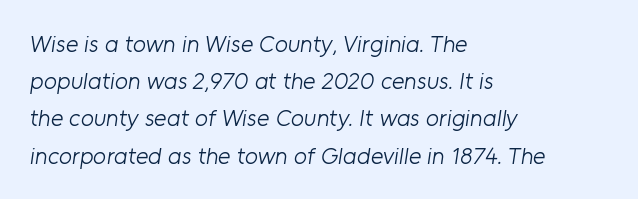
{"bold": "no", "underline": "no", "align": "left", "line_spacing": "normal", "line_spacing_ratio": 1.55, "letter_spacing": "normal", "letter_spacing_em": 0.0, "glyph_px": 24}
